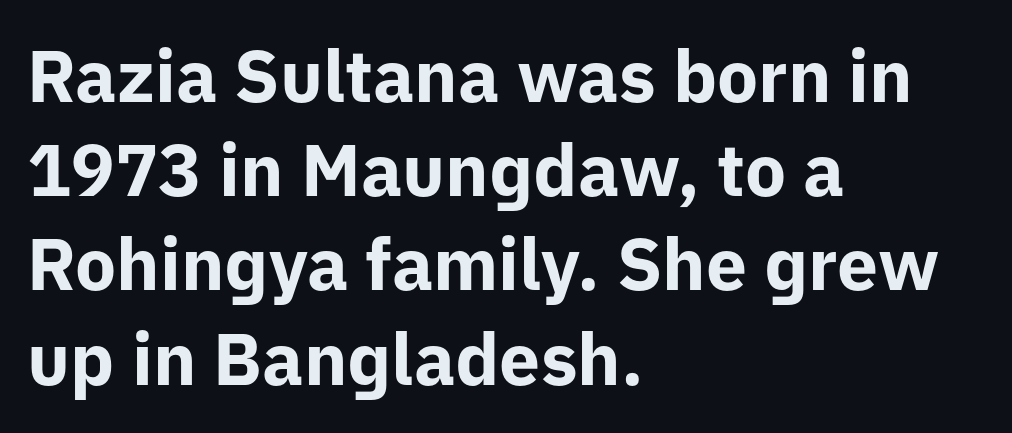
The image shows 73 px bold sans-serif type, upright; set left-aligned, normal line spacing (1.29x), normal letter spacing, not underlined; low stroke contrast and a medium x-height.
